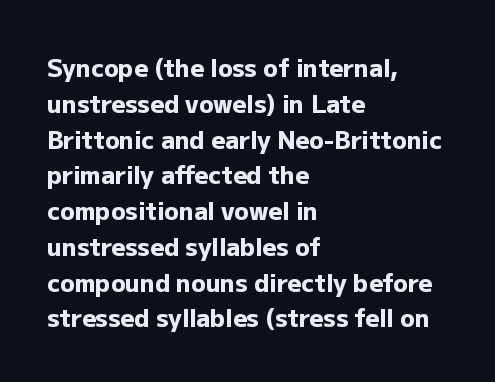
Italic: no, the glyphs are upright roman. Reading down the column, the eye jumps a familiar distance to each next line. Each row of text sits above clean, open space. Chunky letters — that's bold for sure.
